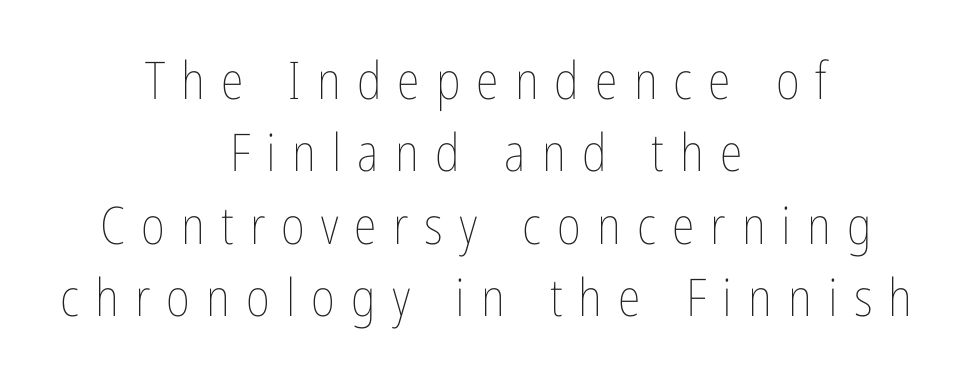
The image shows 52 px thin, condensed type, upright; set centered, normal line spacing (1.39x), unusually wide letter spacing (+0.31 em), not underlined; low stroke contrast and a medium x-height.
